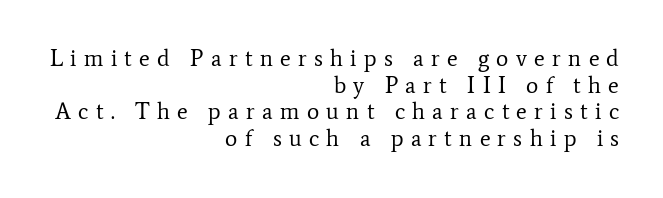
The image shows 23 px text type, upright; set right-aligned, line spacing 1.16x, unusually wide letter spacing (+0.32 em), not underlined.
